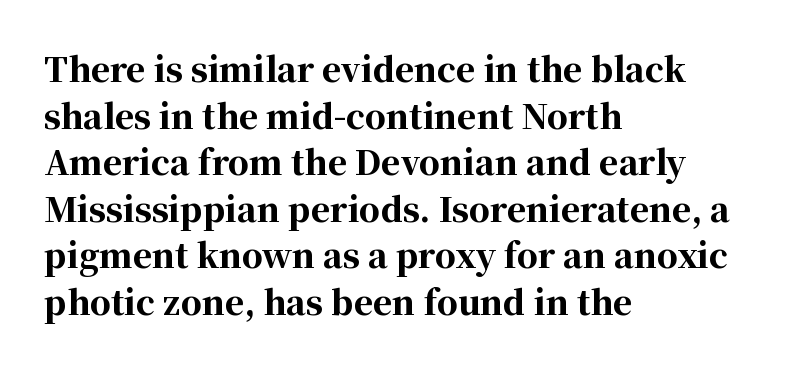
{"serif": "yes", "italic": "no", "bold": "yes", "weight": "bold", "width": "normal", "stroke_contrast": "high", "x_height": "medium", "monospaced": "no", "underline": "no", "align": "left", "line_spacing": "normal", "line_spacing_ratio": 1.41, "letter_spacing": "normal", "letter_spacing_em": 0.0, "glyph_px": 33}
